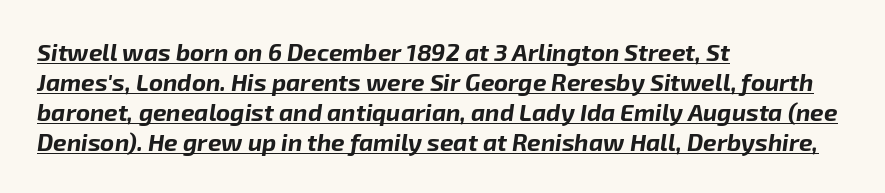
{"italic": "yes", "lean": "right", "slant_degrees": 8, "bold": "yes", "underline": "yes", "align": "left", "line_spacing": "normal", "line_spacing_ratio": 1.25, "letter_spacing": "normal", "letter_spacing_em": 0.0, "glyph_px": 24}
